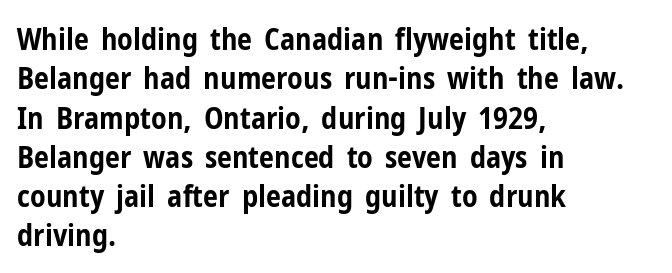
Q: Is the text bold? A: Yes.
Q: Is the text italic (slanted)? A: No, it is upright.
Q: Is the typeface a serif or a sans-serif typeface? A: Sans-serif.
Q: Is the text underlined? A: No.
Q: How is the paragraph aligned? A: Left-aligned.
Q: Is the spacing between letters normal or unusually wide? A: Normal.
Q: Is the spacing between lines tight, normal or loose? A: Normal.
Q: Width (condensed, normal, or wide)? A: Condensed.
Q: Stroke contrast? A: Low.
Q: x-height? A: Medium.
Q: Monospaced? A: No.
